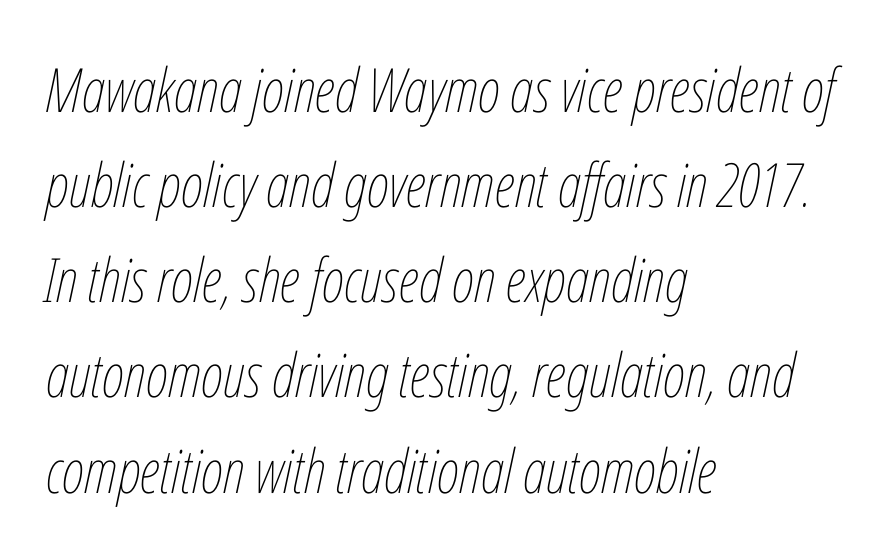
{"italic": "yes", "lean": "right", "slant_degrees": 12, "bold": "no", "weight": "thin", "width": "condensed", "stroke_contrast": "low", "x_height": "medium", "monospaced": "no", "underline": "no", "align": "left", "line_spacing": "normal", "line_spacing_ratio": 1.56, "letter_spacing": "normal", "letter_spacing_em": 0.0, "glyph_px": 61}
